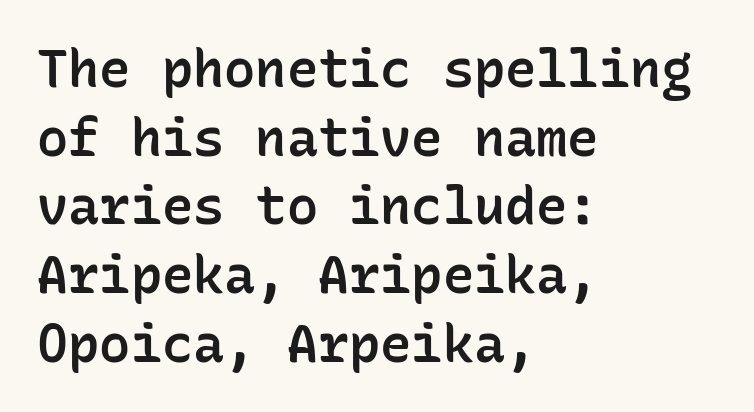
The image shows 52 px semibold sans-serif type, upright, monospaced; set left-aligned, normal line spacing (1.32x), normal letter spacing, not underlined; low stroke contrast and a medium x-height.
